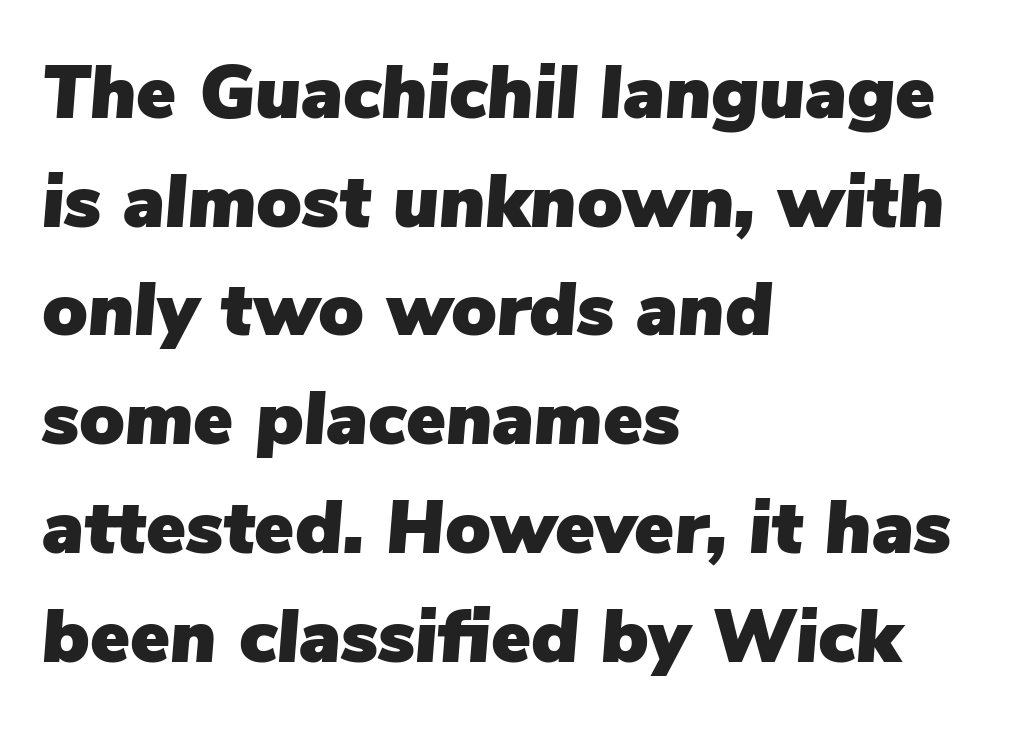
The lines are quadded left. Honestly, the row spacing looks completely unremarkable. Nobody touched the tracking dial on this one. Looks like regular typesetting: each glyph gets only the width it needs. Words float on clear page, feet unadorned. The letters are slanted; this is an italic face.
